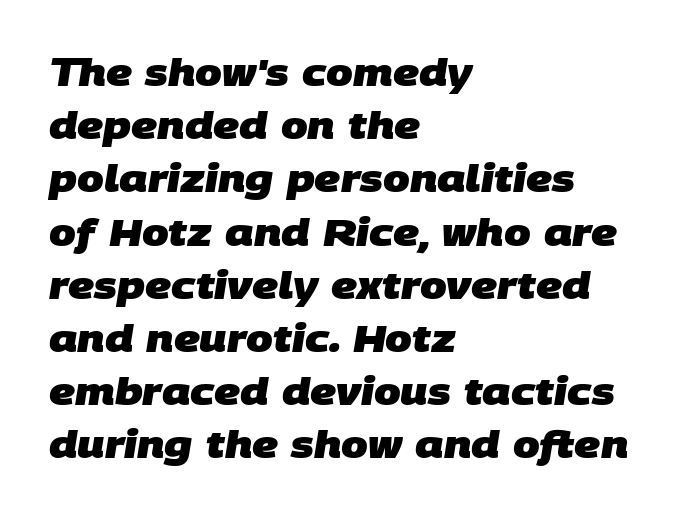
Q: Is the text bold? A: Yes.
Q: Is the typeface a serif or a sans-serif typeface? A: Sans-serif.
Q: Is the text underlined? A: No.
Q: How is the paragraph aligned? A: Left-aligned.
Q: Is the spacing between letters normal or unusually wide? A: Normal.
Q: Is the spacing between lines tight, normal or loose? A: Normal.
Q: Width (condensed, normal, or wide)? A: Normal.
Q: Stroke contrast? A: Low.
Q: x-height? A: Large.
Q: Monospaced? A: No.
